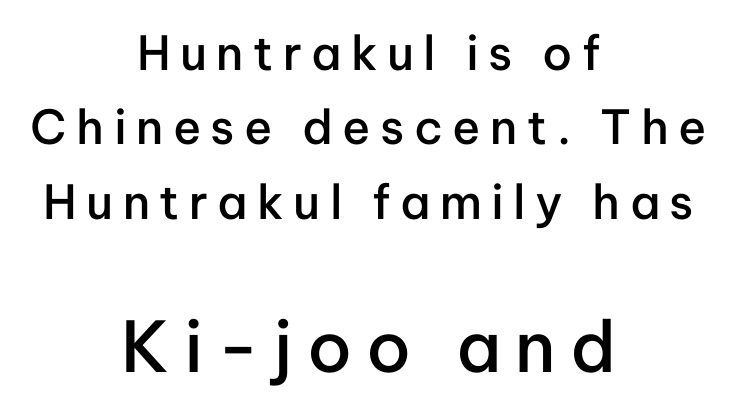
Q: Is the text bold? A: Semi-bold.
Q: Is the text italic (slanted)? A: No, it is upright.
Q: Is the typeface a serif or a sans-serif typeface? A: Sans-serif.
Q: Is the text underlined? A: No.
Q: How is the paragraph aligned? A: Centered.
Q: Is the spacing between letters normal or unusually wide? A: Unusually wide.
Q: Is the spacing between lines tight, normal or loose? A: Normal.
Q: Which block of text is set in a larger size, the first (top) or the second (bottom)? A: The second (bottom) one.
Q: Width (condensed, normal, or wide)? A: Normal.
Q: Stroke contrast? A: Low.
Q: x-height? A: Medium.
Q: Monospaced? A: No.
